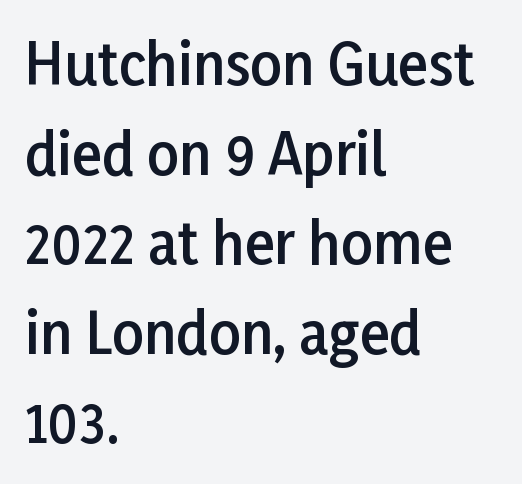
{"serif": "no", "italic": "no", "bold": "semi", "weight": "semibold", "width": "normal", "stroke_contrast": "low", "x_height": "medium", "monospaced": "no", "underline": "no", "align": "left", "line_spacing": "normal", "line_spacing_ratio": 1.6, "letter_spacing": "normal", "letter_spacing_em": 0.0, "glyph_px": 56}
